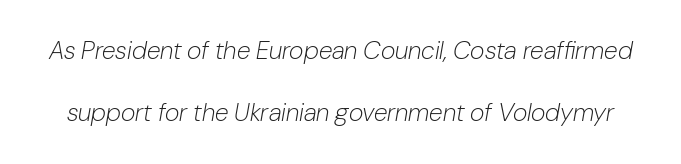
The image shows 25 px text type, italic (leaning right); set loose line spacing (2.5x), normal letter spacing, not underlined.
